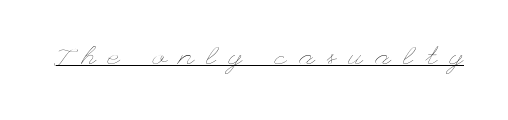
Q: Is the text bold? A: No.
Q: Is the text italic (slanted)? A: Yes.
Q: Is the text underlined? A: Yes.
Q: Is the spacing between letters normal or unusually wide? A: Unusually wide.
